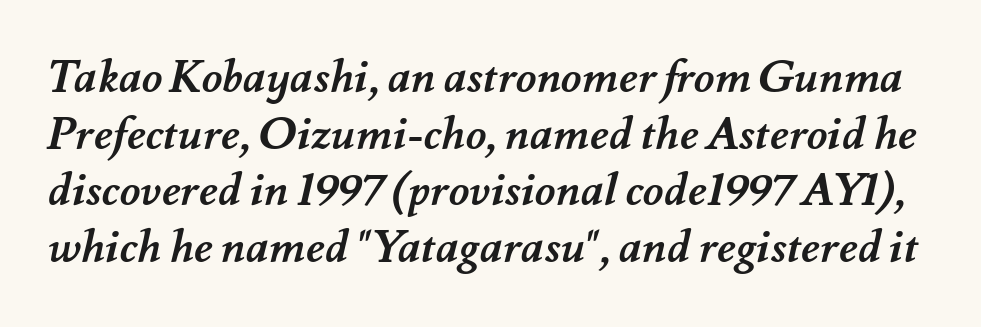
Q: Is the text bold? A: Yes.
Q: Is the text underlined? A: No.
Q: Is the spacing between letters normal or unusually wide? A: Normal.
Q: Is the spacing between lines tight, normal or loose? A: Normal.
Q: Width (condensed, normal, or wide)? A: Normal.
Q: Stroke contrast? A: Medium.
Q: x-height? A: Small.
Q: Monospaced? A: No.
